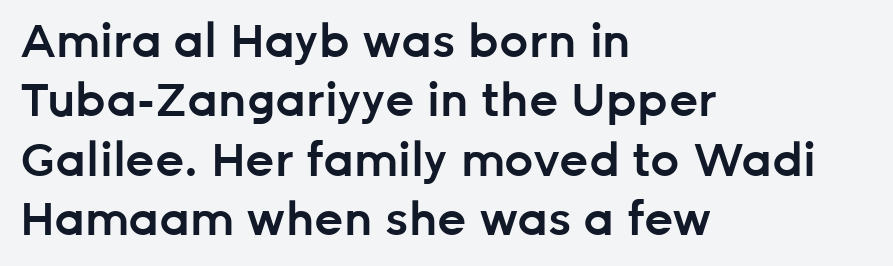
The image shows 46 px semibold sans-serif type, upright; set left-aligned, normal line spacing (1.29x), normal letter spacing, not underlined; low stroke contrast and a medium x-height.
